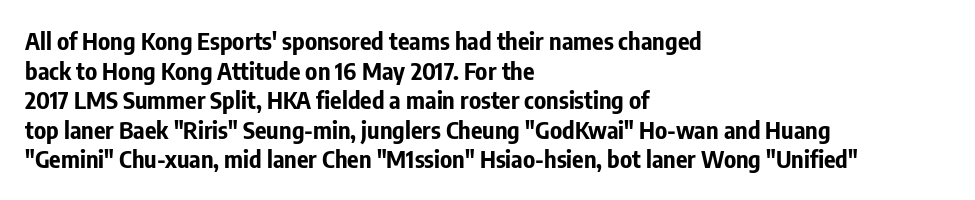
Nobody drew a line under any word here. The lettering stays uniformly vertical, giving the passage a roman look. Each word holds together tightly as a unit, with standard inter-letter gaps. A student would call this left alignment; a typographer would say flush left, rag right. Typographic density is high because the face is bold.
